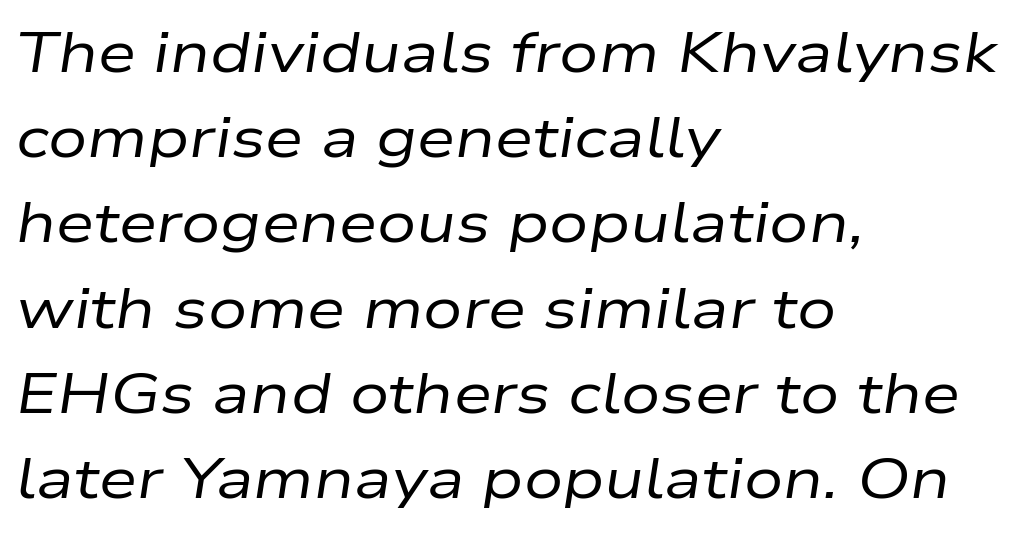
{"italic": "yes", "lean": "right", "slant_degrees": 9, "bold": "no", "weight": "regular", "width": "wide", "stroke_contrast": "low", "x_height": "medium", "monospaced": "no", "underline": "no", "align": "left", "line_spacing": "normal", "line_spacing_ratio": 1.55, "letter_spacing": "normal", "letter_spacing_em": 0.0, "glyph_px": 55}
